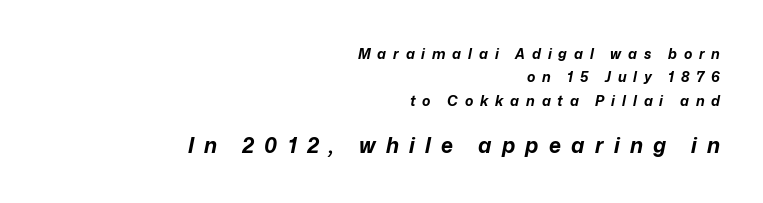
Between one letter and the next there's a generous, obvious gap. This sample is right-justified, so line beginnings fall wherever the words allow. Typesetter's note — lower block bumped up in size, upper block left smaller. Typographic density is high because the face is bold. The passage shown is not underscored anywhere.
